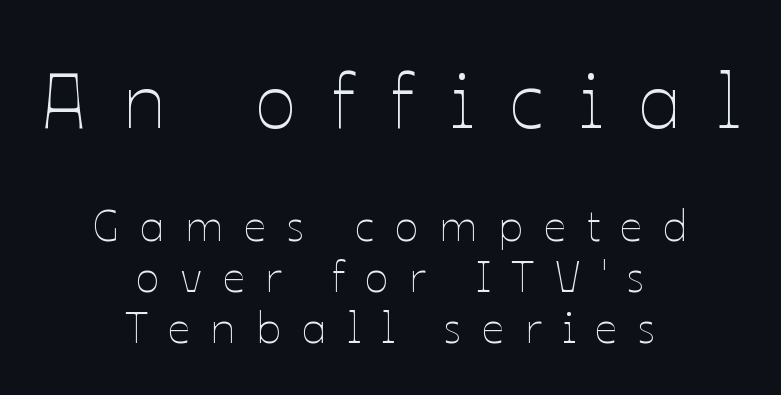
The image shows 79 px thin type, upright; set centered, tight line spacing (1.13x), unusually wide letter spacing (+0.45 em), not underlined; the first (top) block is 1.76x larger; low stroke contrast and a medium x-height.
